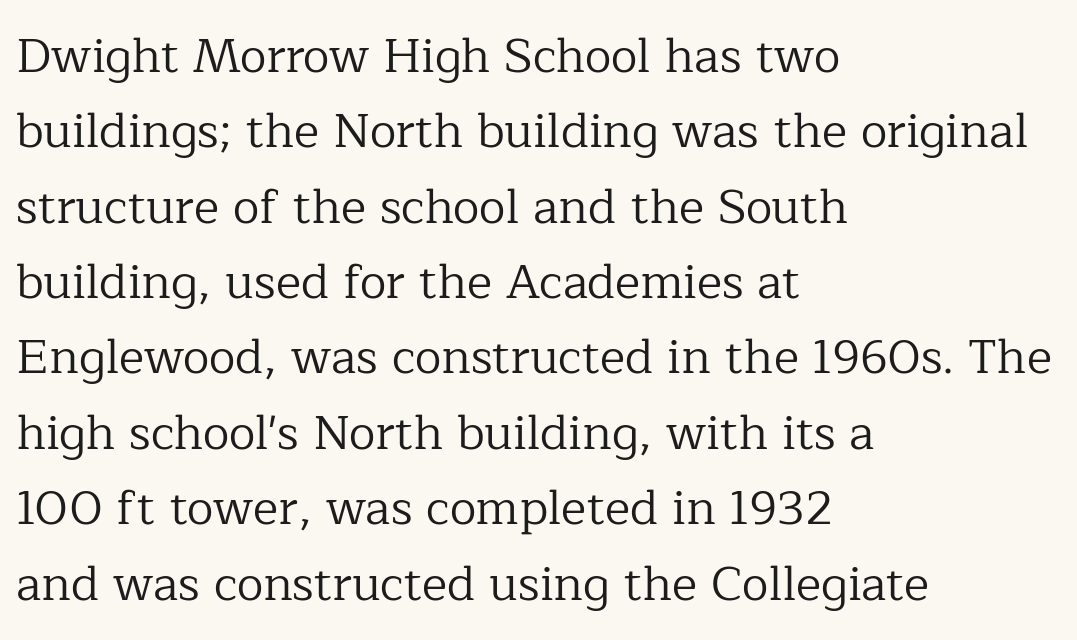
Q: Is the text bold? A: No.
Q: Is the text italic (slanted)? A: No, it is upright.
Q: Is the typeface a serif or a sans-serif typeface? A: Serif.
Q: Is the text underlined? A: No.
Q: How is the paragraph aligned? A: Left-aligned.
Q: Is the spacing between letters normal or unusually wide? A: Normal.
Q: Is the spacing between lines tight, normal or loose? A: Normal.
Q: Width (condensed, normal, or wide)? A: Normal.
Q: Stroke contrast? A: Low.
Q: x-height? A: Medium.
Q: Monospaced? A: No.
